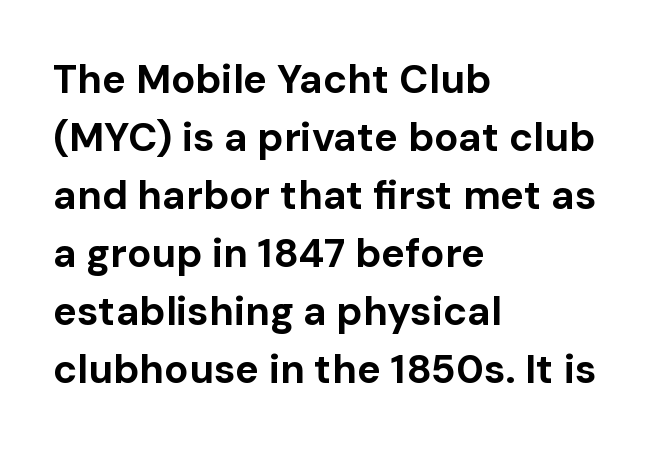
{"serif": "no", "italic": "no", "bold": "yes", "weight": "bold", "width": "normal", "stroke_contrast": "low", "x_height": "medium", "monospaced": "no", "underline": "no", "align": "left", "line_spacing": "normal", "line_spacing_ratio": 1.45, "letter_spacing": "normal", "letter_spacing_em": 0.0, "glyph_px": 40}
